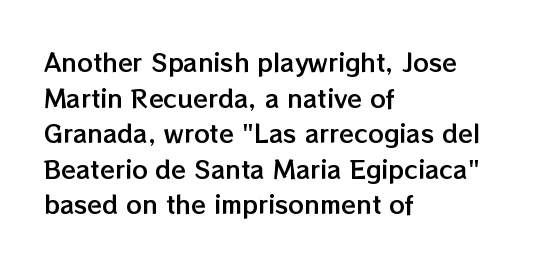
{"italic": "no", "underline": "no", "align": "left", "line_spacing": "normal", "line_spacing_ratio": 1.48, "letter_spacing": "normal", "letter_spacing_em": 0.0, "glyph_px": 24}
